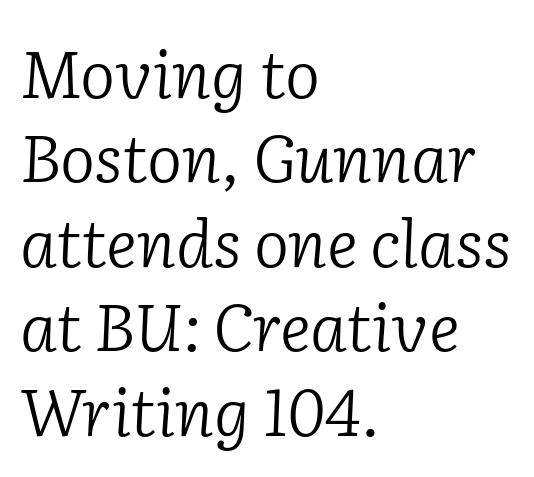
The font sits on the lighter half of the weight spectrum, regular included. If you measured baseline to baseline, you'd find a middling distance. Characters are canted at an angle relative to the baseline's perpendicular. A typesetter would call this zero additional tracking.
